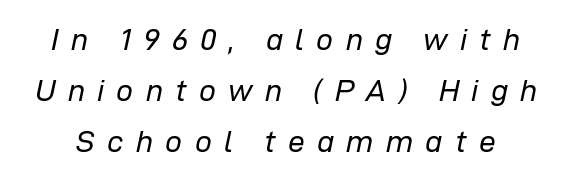
The image shows 30 px regular-weight type, italic (leaning right); set normal line spacing (1.7x), unusually wide letter spacing (+0.41 em), not underlined; low stroke contrast and a medium x-height.
